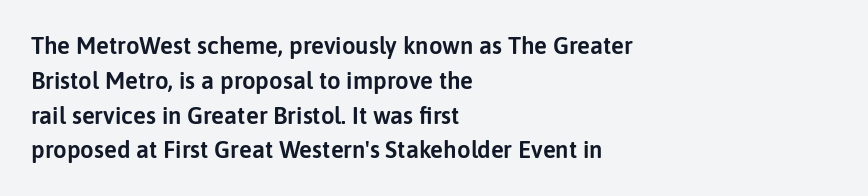
Q: Is the text italic (slanted)? A: No, it is upright.
Q: Is the text underlined? A: No.
Q: How is the paragraph aligned? A: Left-aligned.
Q: Is the spacing between letters normal or unusually wide? A: Normal.
Q: Is the spacing between lines tight, normal or loose? A: Normal.
